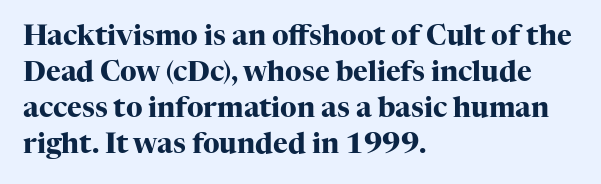
In terms of weight, the rendering is a true, heavy bold. Spacing verdict: proportional, widths tailored to each character. The passage shown has conventional tracking throughout. Plain, unruled lines of type.
